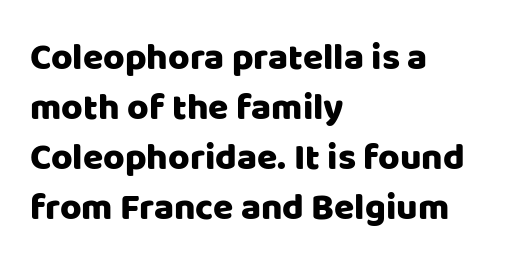
The image shows 37 px sans-serif type, upright; set left-aligned, normal line spacing (1.35x), normal letter spacing, not underlined; low stroke contrast and a large x-height.
